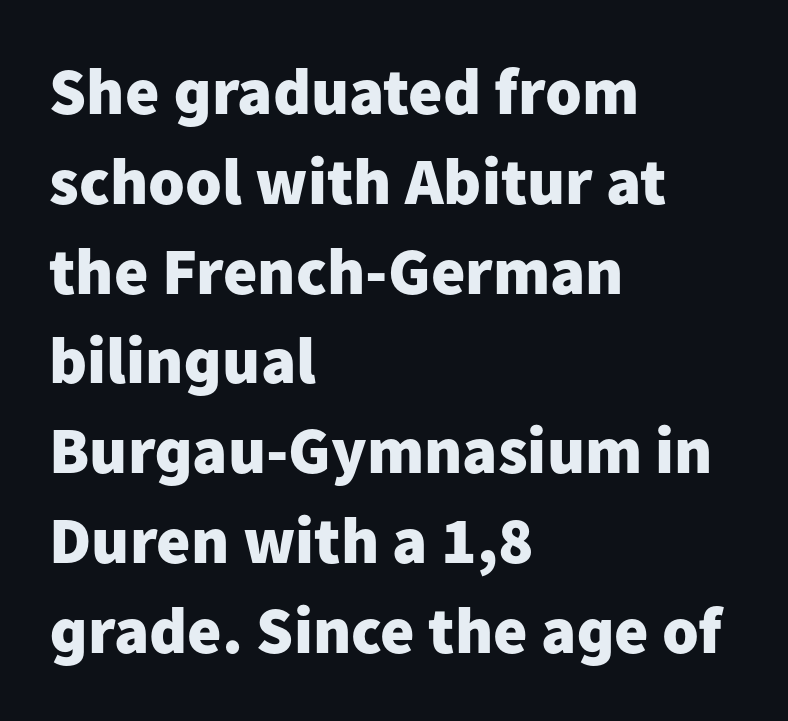
The image shows 66 px heavy sans-serif type, upright; set left-aligned, normal line spacing (1.36x), normal letter spacing, not underlined; low stroke contrast and a medium x-height.
